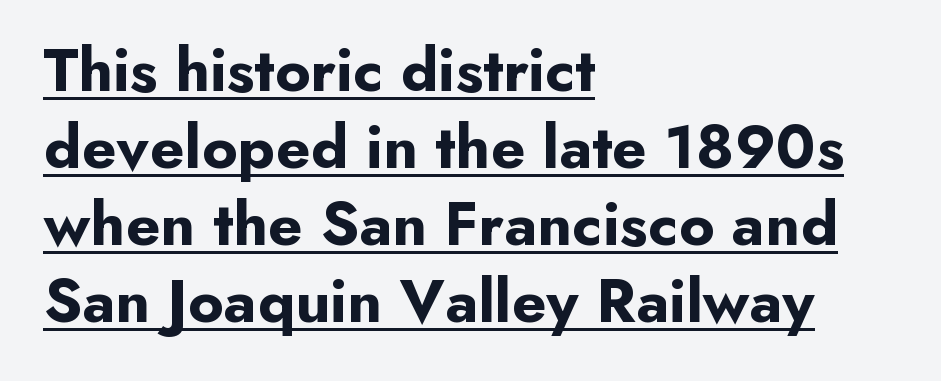
Think of a printed novel: that variable character pitch is what you see here. Bold? Absolutely — the strokes are thick and heavy. In terms of letterspacing, this is plain default setting. In designer terms, the underline attribute is active on this setting.
